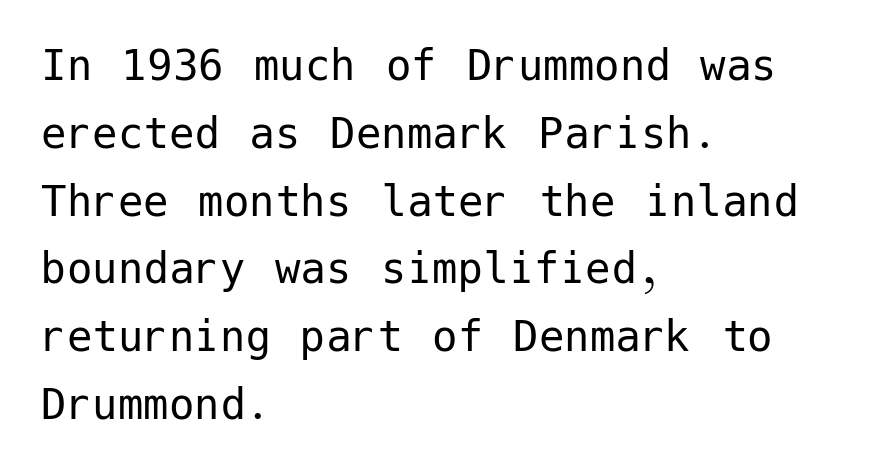
{"serif": "no", "italic": "no", "bold": "no", "weight": "regular", "width": "normal", "stroke_contrast": "low", "x_height": "medium", "underline": "no", "align": "left", "line_spacing": "normal", "line_spacing_ratio": 1.33, "letter_spacing": "normal", "letter_spacing_em": 0.0, "glyph_px": 51}
